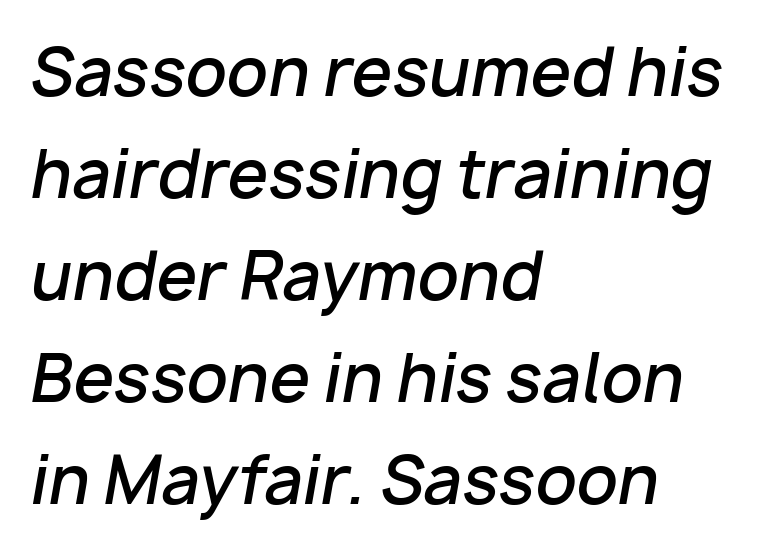
Q: Is the text bold? A: Semi-bold.
Q: Is the text italic (slanted)? A: Yes, it leans right by about 10 degrees.
Q: Is the text underlined? A: No.
Q: How is the paragraph aligned? A: Left-aligned.
Q: Is the spacing between letters normal or unusually wide? A: Normal.
Q: Is the spacing between lines tight, normal or loose? A: Normal.
Q: Width (condensed, normal, or wide)? A: Normal.
Q: Stroke contrast? A: Low.
Q: x-height? A: Medium.
Q: Monospaced? A: No.
